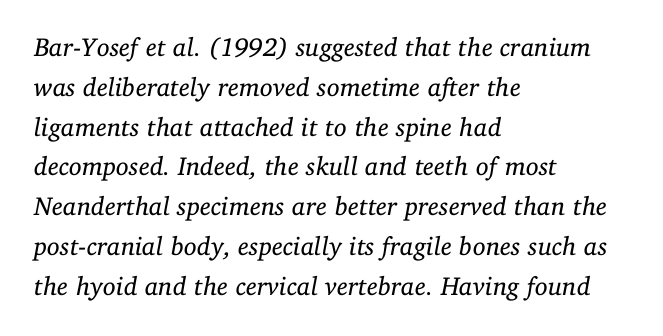
{"italic": "yes", "lean": "right", "slant_degrees": 11, "bold": "no", "underline": "no", "align": "left", "line_spacing": "normal", "line_spacing_ratio": 1.53, "letter_spacing": "normal", "letter_spacing_em": 0.0, "glyph_px": 26}
